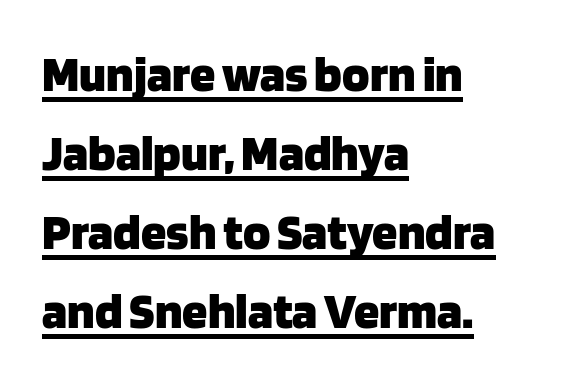
The image shows 51 px heavy sans-serif type, upright; set left-aligned, normal line spacing (1.55x), normal letter spacing, underlined; low stroke contrast and a large x-height.
